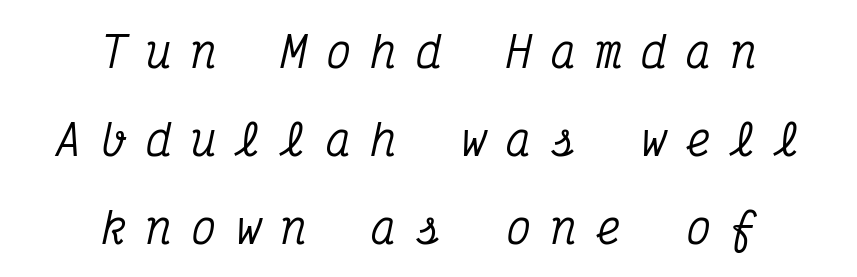
{"serif": "yes", "italic": "yes", "lean": "right", "slant_degrees": 12, "width": "condensed", "stroke_contrast": "medium", "x_height": "medium", "monospaced": "yes", "underline": "no", "align": "center", "line_spacing": "loose", "line_spacing_ratio": 2.1, "letter_spacing": "wide", "letter_spacing_em": 0.47, "glyph_px": 42}
